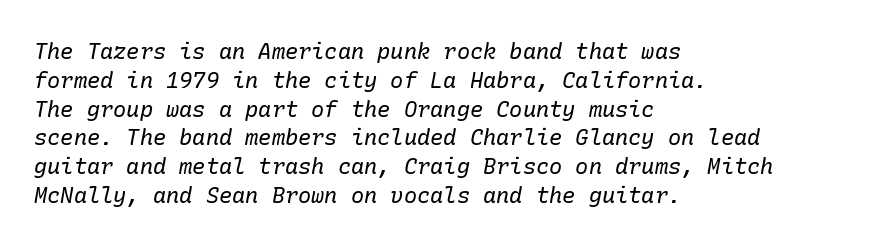
{"italic": "yes", "lean": "right", "slant_degrees": 10, "bold": "no", "underline": "no", "align": "left", "line_spacing": "normal", "line_spacing_ratio": 1.31, "letter_spacing": "normal", "letter_spacing_em": 0.0, "glyph_px": 22}
